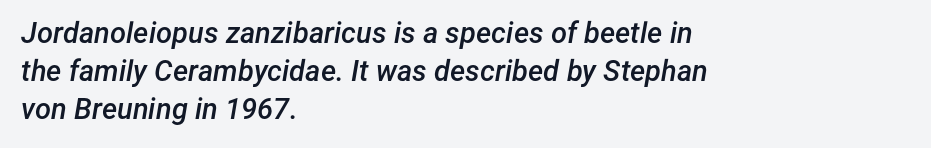
You could not count columns in this text — the font is proportionally spaced. Look at the stroke-to-counter ratio: somewhat heavy, a semibold. The lines are quadded left. The horizontal fit of the characters is conventional and even.
